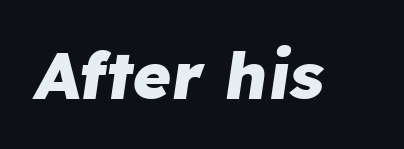
The image shows 66 px heavy type, italic (leaning right); set normal letter spacing, not underlined; low stroke contrast and a medium x-height.
